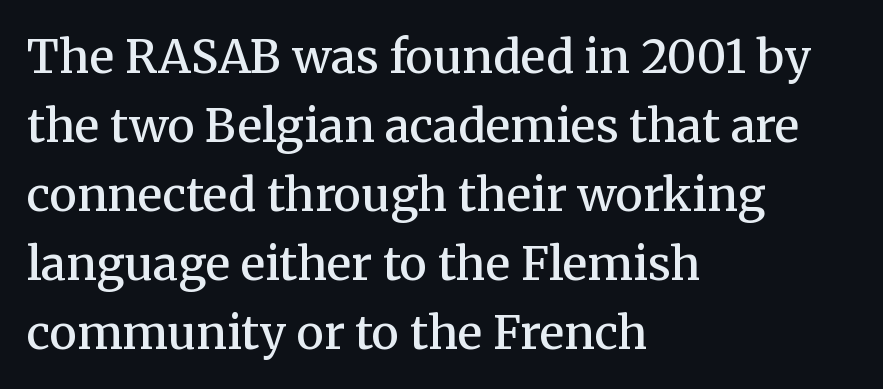
The image shows 46 px semibold serif type, upright; set left-aligned, normal line spacing (1.5x), normal letter spacing, not underlined; medium stroke contrast and a medium x-height.
